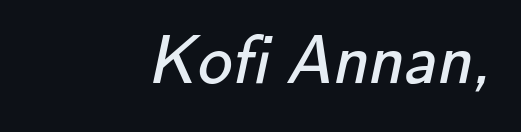
The image shows 69 px regular-weight sans-serif type; set right-aligned, normal letter spacing, not underlined; low stroke contrast and a small x-height.
